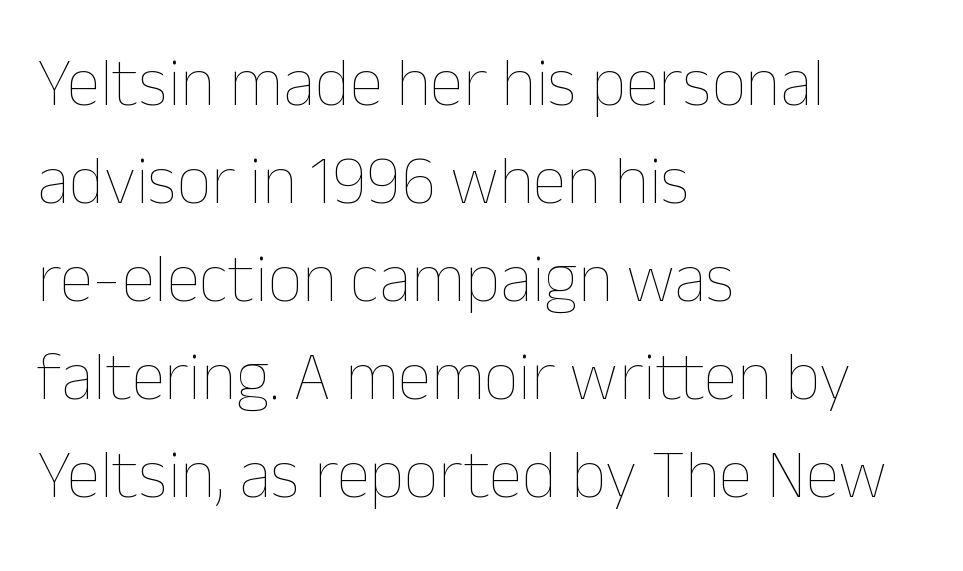
{"italic": "no", "bold": "no", "weight": "thin", "width": "normal", "stroke_contrast": "low", "x_height": "medium", "monospaced": "no", "underline": "no", "align": "left", "line_spacing": "normal", "line_spacing_ratio": 1.44, "letter_spacing": "normal", "letter_spacing_em": 0.0, "glyph_px": 68}
